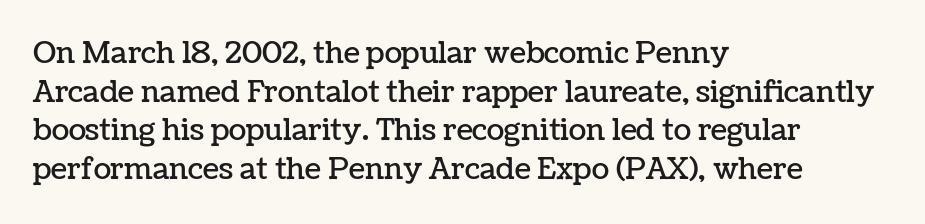
{"italic": "no", "width": "normal", "stroke_contrast": "low", "x_height": "medium", "monospaced": "no", "underline": "no", "align": "left", "line_spacing": "normal", "line_spacing_ratio": 1.33, "letter_spacing": "normal", "letter_spacing_em": 0.0, "glyph_px": 29}
